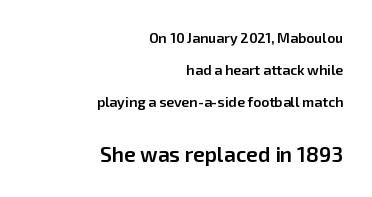
Visually, the bottom section dominates because its glyphs are scaled up. Casual observation: everything's shoved over to the right. Interline gaps are noticeably wide in this sample. Its strokes are somewhat broadened, the hallmark of semibold type.
